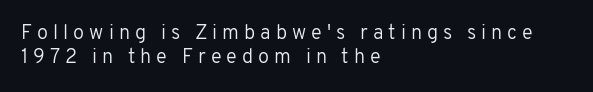
The image shows 20 px text type, upright; set left-aligned, line spacing 1.19x, unusually wide letter spacing (+0.25 em), not underlined.
